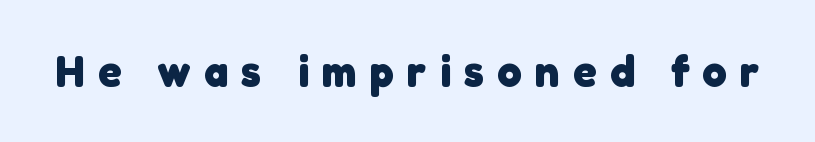
There is plenty of visible air inserted between adjacent glyphs. Type style note: lacks serifs. The words here are not underlined. The passage shown is emphatically bold. This sample has the flowing, uneven cadence of proportional lettering.
